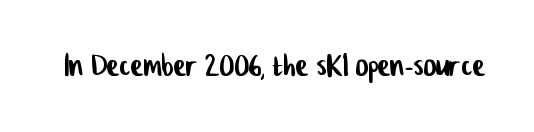
The image shows 39 px condensed sans-serif type; set normal letter spacing, not underlined; low stroke contrast and a medium x-height.
